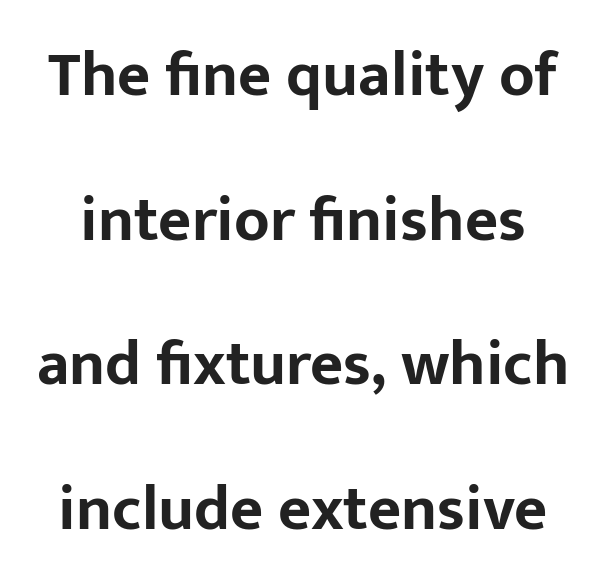
{"serif": "no", "italic": "no", "bold": "yes", "weight": "bold", "width": "normal", "stroke_contrast": "low", "x_height": "medium", "monospaced": "no", "underline": "no", "line_spacing": "loose", "line_spacing_ratio": 2.26, "letter_spacing": "normal", "letter_spacing_em": 0.0, "glyph_px": 64}
